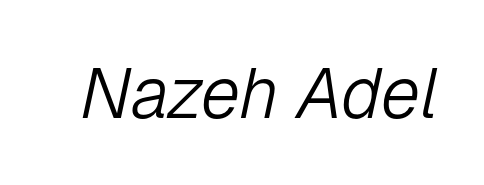
Here the designer chose a conventional face with non-uniform glyph widths. Stems and bowls with no extra thickness — not bold. These lines were composed using italics. Glance below the letters and you will spot only blank space. Students, note that the glyphs here touch the page at normal intervals.
